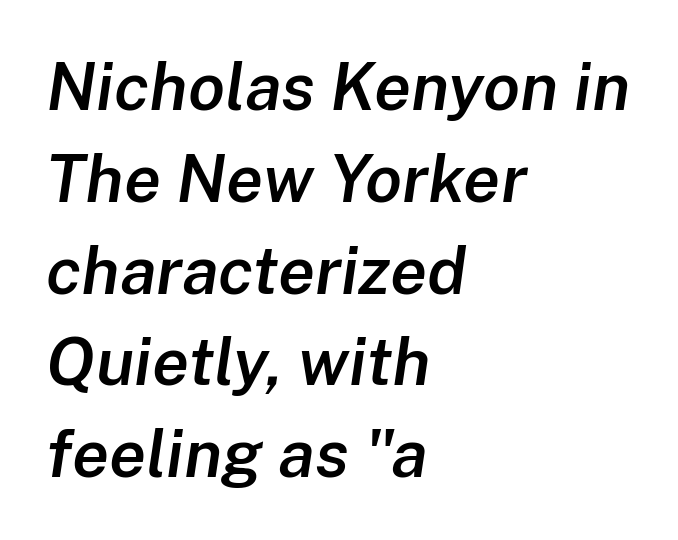
{"italic": "yes", "lean": "right", "slant_degrees": 8, "bold": "semi", "weight": "semibold", "width": "normal", "stroke_contrast": "low", "x_height": "medium", "monospaced": "no", "underline": "no", "align": "left", "line_spacing": "normal", "line_spacing_ratio": 1.37, "letter_spacing": "normal", "letter_spacing_em": 0.0, "glyph_px": 67}
